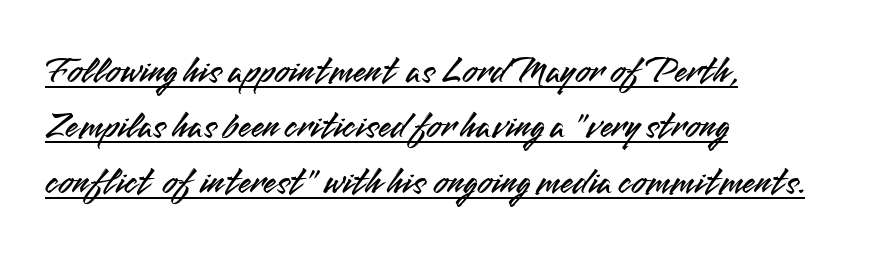
The image shows 38 px sans-serif type; set left-aligned, normal line spacing (1.46x), normal letter spacing, underlined; medium stroke contrast and a small x-height.
